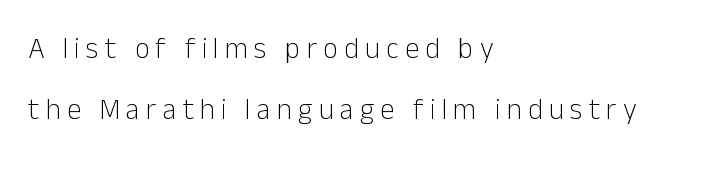
{"serif": "no", "italic": "no", "bold": "no", "weight": "light", "width": "normal", "stroke_contrast": "low", "x_height": "medium", "monospaced": "no", "underline": "no", "align": "left", "line_spacing": "loose", "line_spacing_ratio": 2.11, "letter_spacing": "wide", "letter_spacing_em": 0.21, "glyph_px": 29}
